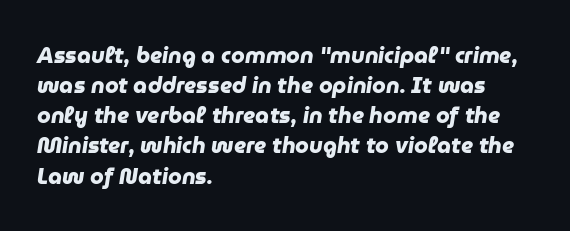
{"bold": "yes", "underline": "no", "align": "left", "line_spacing": "normal", "line_spacing_ratio": 1.37, "letter_spacing": "normal", "letter_spacing_em": 0.0, "glyph_px": 22}
